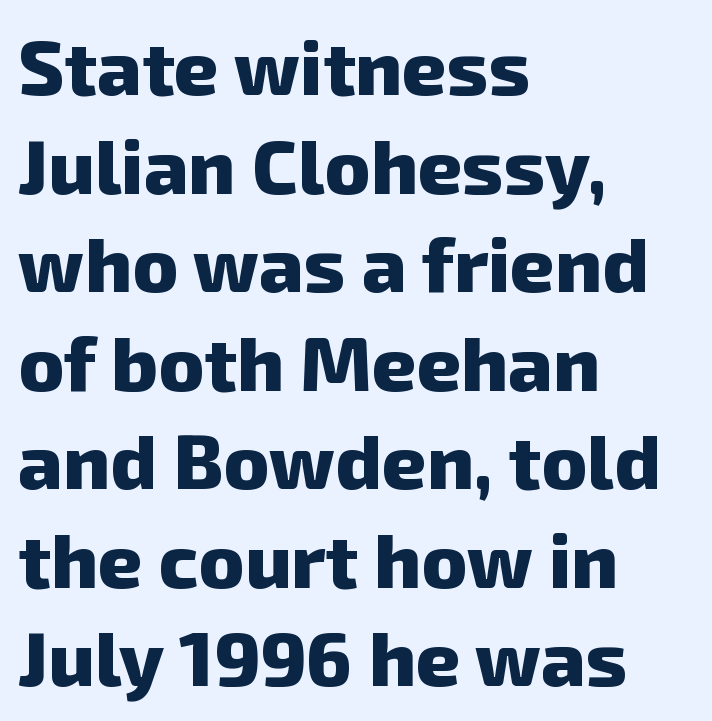
In terms of letterform style, serifs are entirely absent. Bold? Absolutely — the strokes are thick and heavy. Proportional: the letters do not fall into vertical columns. Layout note: lines flush left. This rendering leaves character spacing at its baseline value.
